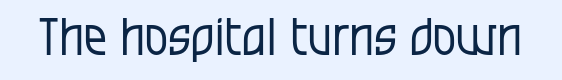
{"serif": "no", "italic": "no", "bold": "no", "weight": "regular", "width": "condensed", "stroke_contrast": "low", "x_height": "large", "monospaced": "no", "underline": "no", "letter_spacing": "normal", "letter_spacing_em": 0.0, "glyph_px": 52}
